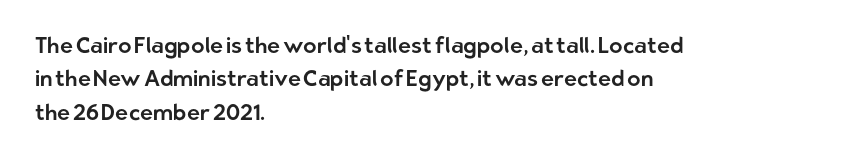
Q: Is the text italic (slanted)? A: No, it is upright.
Q: Is the text underlined? A: No.
Q: How is the paragraph aligned? A: Left-aligned.
Q: Is the spacing between letters normal or unusually wide? A: Normal.
Q: Is the spacing between lines tight, normal or loose? A: Normal.
